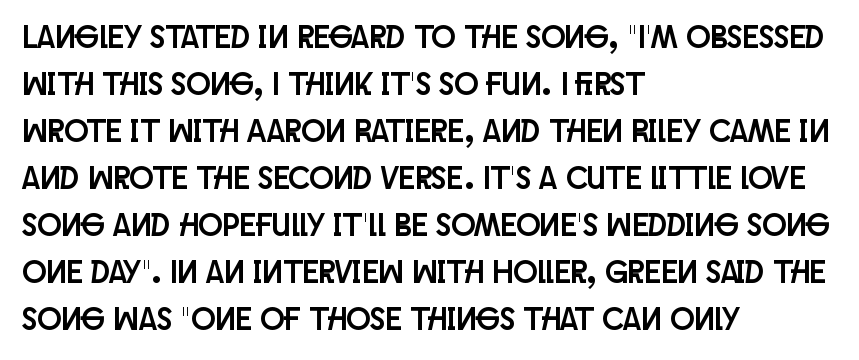
The image shows 32 px condensed sans-serif type, upright; set left-aligned, normal line spacing (1.47x), normal letter spacing, not underlined; low stroke contrast and a large x-height.
